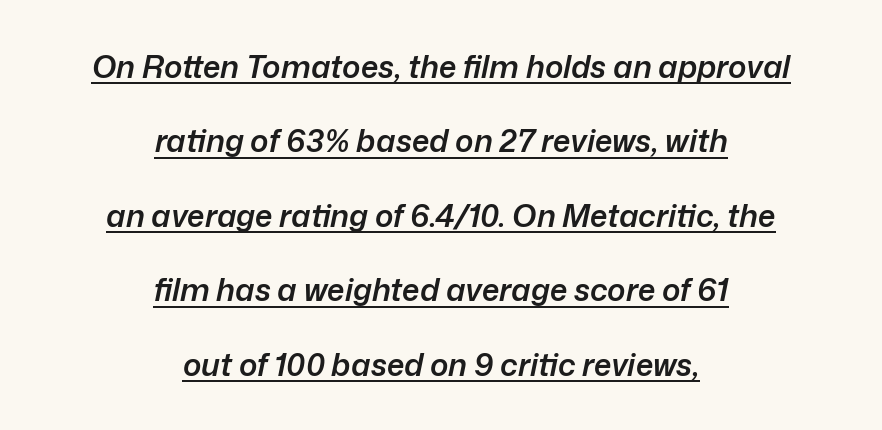
The image shows 31 px semibold type, italic (leaning right); set centered, loose line spacing (2.4x), normal letter spacing, underlined; low stroke contrast and a medium x-height.
